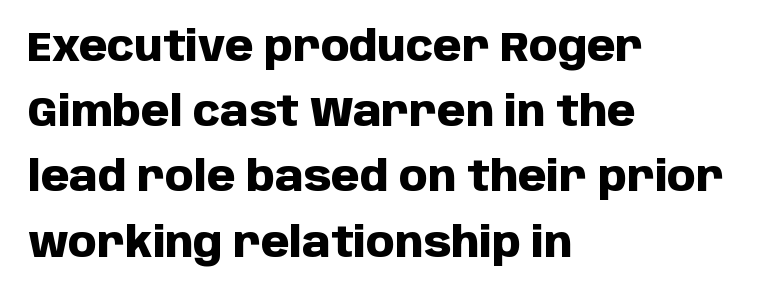
{"serif": "no", "italic": "no", "bold": "yes", "weight": "heavy", "width": "normal", "stroke_contrast": "low", "x_height": "large", "monospaced": "no", "underline": "no", "align": "left", "line_spacing": "normal", "line_spacing_ratio": 1.59, "letter_spacing": "normal", "letter_spacing_em": 0.0, "glyph_px": 41}
